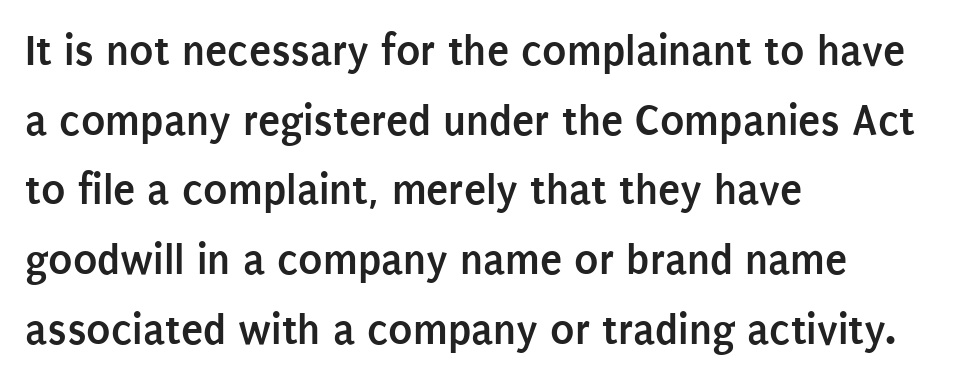
Q: Is the text bold? A: Yes.
Q: Is the text italic (slanted)? A: No, it is upright.
Q: Is the typeface a serif or a sans-serif typeface? A: Sans-serif.
Q: Is the text underlined? A: No.
Q: How is the paragraph aligned? A: Left-aligned.
Q: Is the spacing between letters normal or unusually wide? A: Normal.
Q: Is the spacing between lines tight, normal or loose? A: Normal.
Q: Width (condensed, normal, or wide)? A: Condensed.
Q: Stroke contrast? A: Low.
Q: x-height? A: Large.
Q: Monospaced? A: No.
